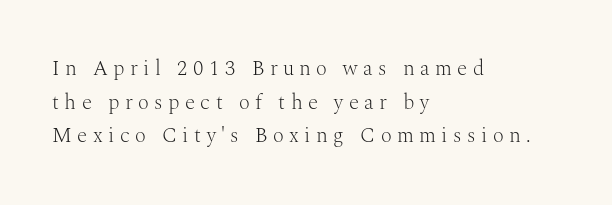
{"italic": "no", "bold": "no", "underline": "no", "align": "left", "line_spacing": "normal", "line_spacing_ratio": 1.6, "letter_spacing": "wide", "letter_spacing_em": 0.26, "glyph_px": 21}
